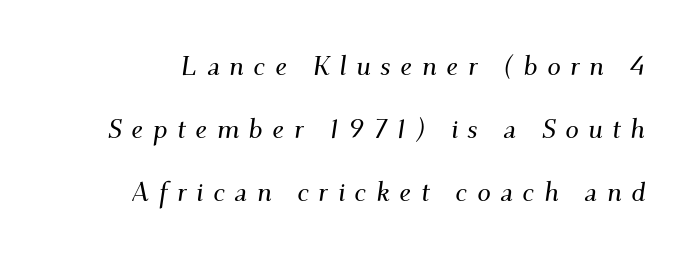
Q: Is the text italic (slanted)? A: Yes, it leans right by about 9 degrees.
Q: Is the text underlined? A: No.
Q: Is the spacing between letters normal or unusually wide? A: Unusually wide.
Q: Is the spacing between lines tight, normal or loose? A: Loose.
